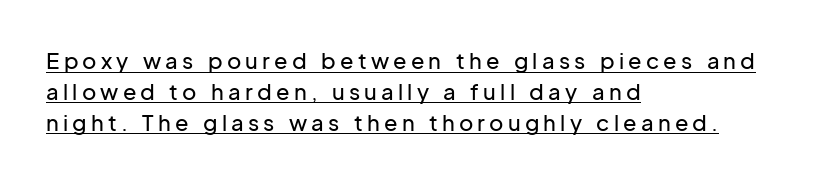
Q: Is the text italic (slanted)? A: No, it is upright.
Q: Is the text underlined? A: Yes.
Q: How is the paragraph aligned? A: Left-aligned.
Q: Is the spacing between lines tight, normal or loose? A: Normal.
